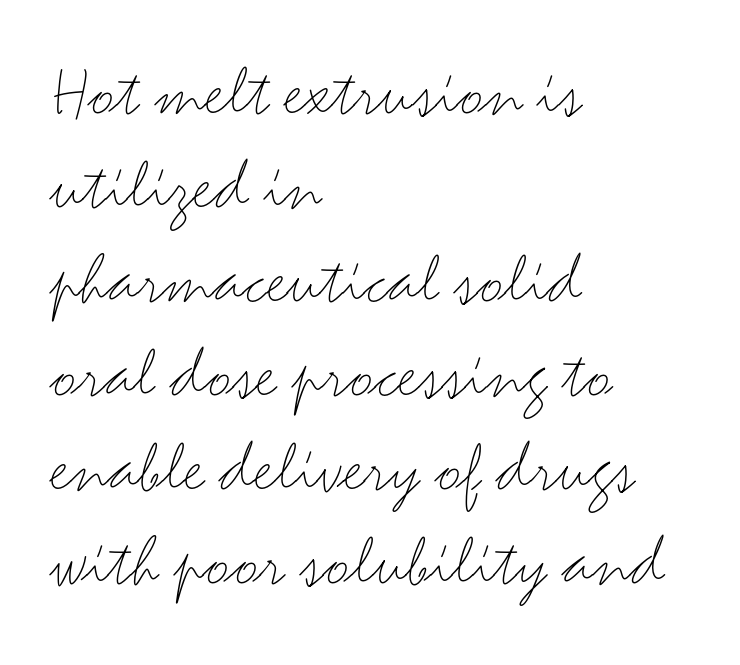
Is this a heavy cut? Hardly; it is regular or lighter. The foot of each line stays bare and open. The characters display no serif detailing; their extremities are plain. This sample has the flowing, uneven cadence of proportional lettering. The rendering uses a moderate line-height, typical for paragraphs.
